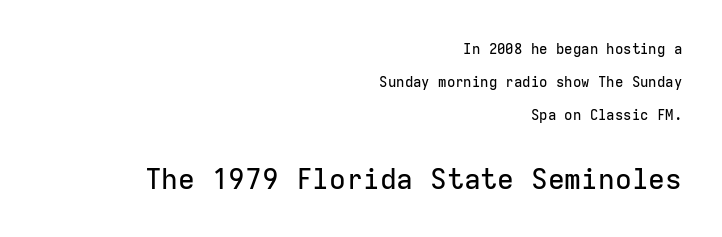
Each letter, wide or thin by design, is forced into the same width here. Does the bottom block carry the larger type? Yes, it does. The face used here is a sans, in the tradition of grotesques and geometrics. The passage shown stacks its lines with a broad gap. There is no visible air inserted between adjacent glyphs. The foot of each line stays bare and open.
